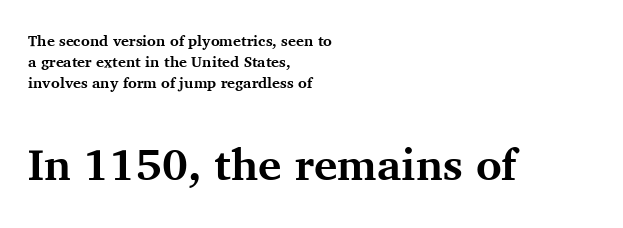
Q: Is the text bold? A: Yes.
Q: Is the text italic (slanted)? A: No, it is upright.
Q: Is the typeface a serif or a sans-serif typeface? A: Serif.
Q: Is the text underlined? A: No.
Q: How is the paragraph aligned? A: Left-aligned.
Q: Is the spacing between letters normal or unusually wide? A: Normal.
Q: Is the spacing between lines tight, normal or loose? A: Normal.
Q: Which block of text is set in a larger size, the first (top) or the second (bottom)? A: The second (bottom) one.
Q: Width (condensed, normal, or wide)? A: Normal.
Q: Stroke contrast? A: Medium.
Q: x-height? A: Medium.
Q: Monospaced? A: No.
